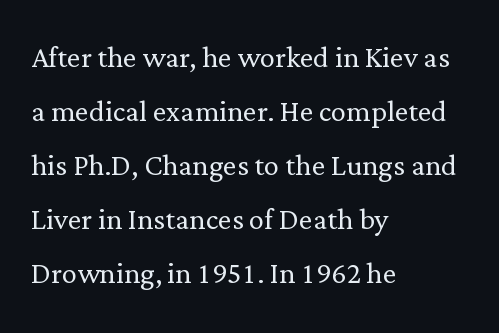
{"serif": "yes", "italic": "no", "bold": "no", "weight": "light", "width": "normal", "stroke_contrast": "low", "x_height": "medium", "monospaced": "no", "underline": "no", "align": "left", "line_spacing": "normal", "line_spacing_ratio": 1.42, "letter_spacing": "normal", "letter_spacing_em": 0.0, "glyph_px": 38}
